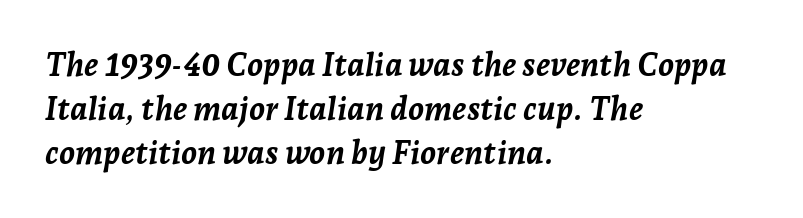
Emphasis by weight is at full strength: bold. Is this a fixed-width face? No — the glyphs have proportional, varying widths. Quick note: underline off. Reading down the block, your eye returns to a fixed left position each line.
